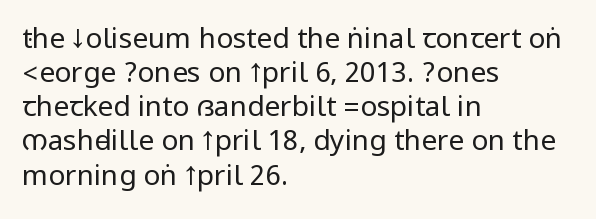
The image shows 28 px regular-weight, condensed sans-serif type, upright; set left-aligned, line spacing 1.22x, normal letter spacing, not underlined; low stroke contrast.
